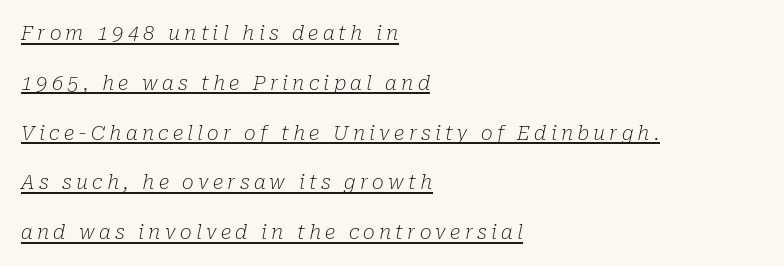
Q: Is the text bold? A: No.
Q: Is the text italic (slanted)? A: Yes, it leans right by about 10 degrees.
Q: Is the text underlined? A: Yes.
Q: How is the paragraph aligned? A: Left-aligned.
Q: Is the spacing between letters normal or unusually wide? A: Unusually wide.
Q: Is the spacing between lines tight, normal or loose? A: Loose.
